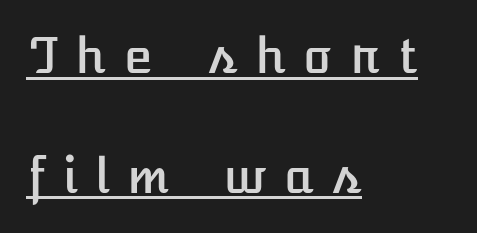
{"italic": "no", "width": "normal", "stroke_contrast": "low", "x_height": "medium", "underline": "yes", "align": "left", "line_spacing": "loose", "line_spacing_ratio": 2.49, "letter_spacing": "wide", "letter_spacing_em": 0.33, "glyph_px": 48}
